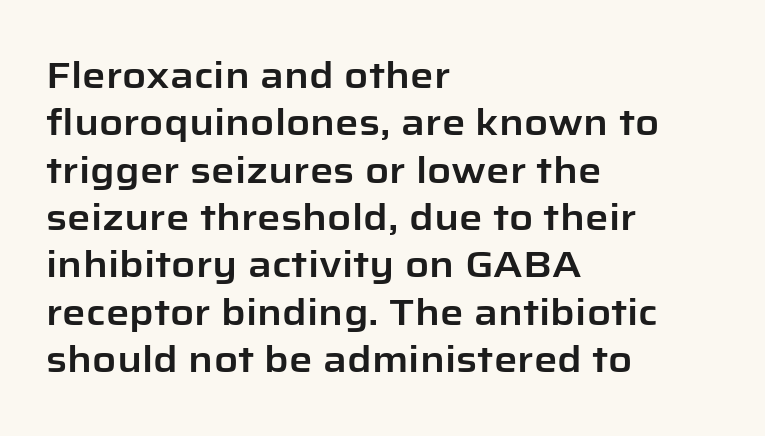
{"serif": "no", "italic": "no", "width": "normal", "stroke_contrast": "low", "x_height": "medium", "monospaced": "no", "underline": "no", "align": "left", "line_spacing": "normal", "line_spacing_ratio": 1.28, "letter_spacing": "normal", "letter_spacing_em": 0.0, "glyph_px": 37}
